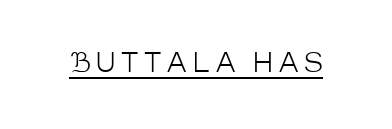
Q: Is the text bold? A: No.
Q: Is the text italic (slanted)? A: No, it is upright.
Q: Is the text underlined? A: Yes.
Q: Is the spacing between letters normal or unusually wide? A: Unusually wide.
